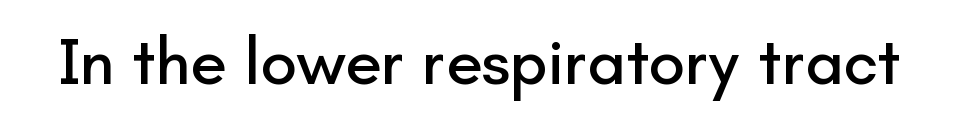
{"serif": "no", "italic": "no", "width": "normal", "stroke_contrast": "low", "x_height": "small", "monospaced": "no", "underline": "no", "letter_spacing": "normal", "letter_spacing_em": 0.0, "glyph_px": 66}
